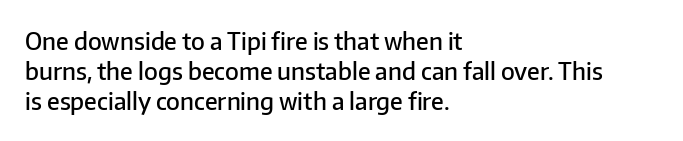
Q: Is the text bold? A: Semi-bold.
Q: Is the text italic (slanted)? A: No, it is upright.
Q: Is the text underlined? A: No.
Q: How is the paragraph aligned? A: Left-aligned.
Q: Is the spacing between letters normal or unusually wide? A: Normal.
Q: Is the spacing between lines tight, normal or loose? A: Normal.
